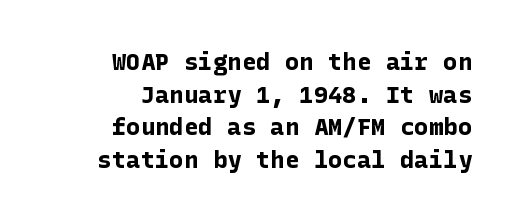
{"italic": "no", "bold": "yes", "underline": "no", "align": "right", "line_spacing": "normal", "line_spacing_ratio": 1.36, "letter_spacing": "normal", "letter_spacing_em": 0.0, "glyph_px": 24}
